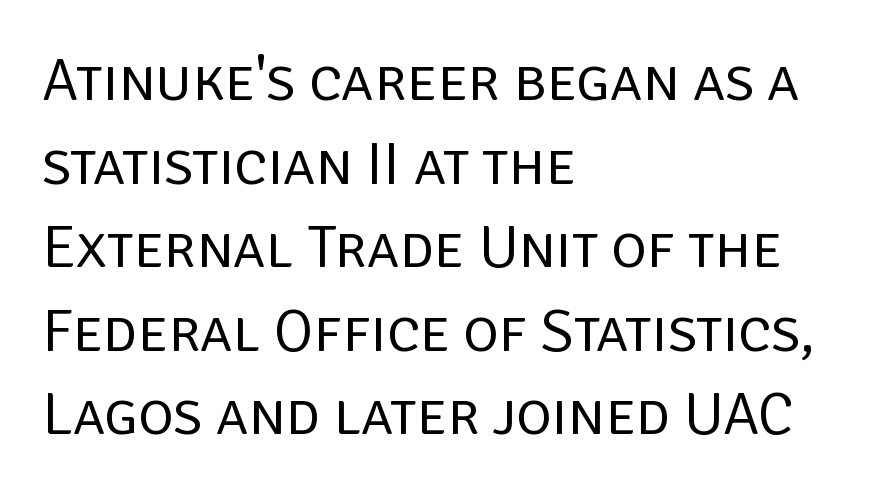
The image shows 61 px regular-weight sans-serif type, upright; set left-aligned, normal line spacing (1.37x), normal letter spacing, not underlined; low stroke contrast and a large x-height.
